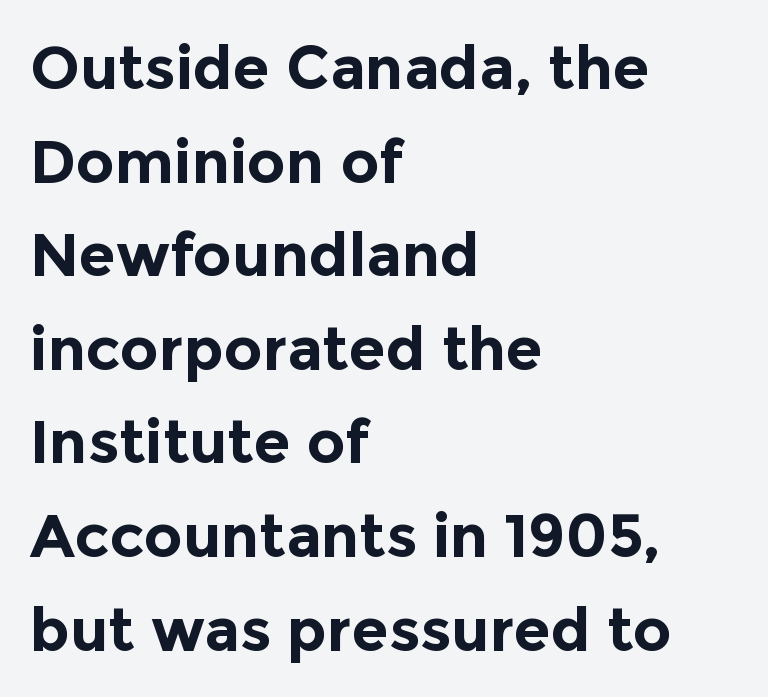
{"serif": "no", "italic": "no", "bold": "yes", "weight": "bold", "width": "normal", "x_height": "medium", "monospaced": "no", "underline": "no", "align": "left", "line_spacing": "normal", "line_spacing_ratio": 1.56, "letter_spacing": "normal", "letter_spacing_em": 0.0, "glyph_px": 60}
